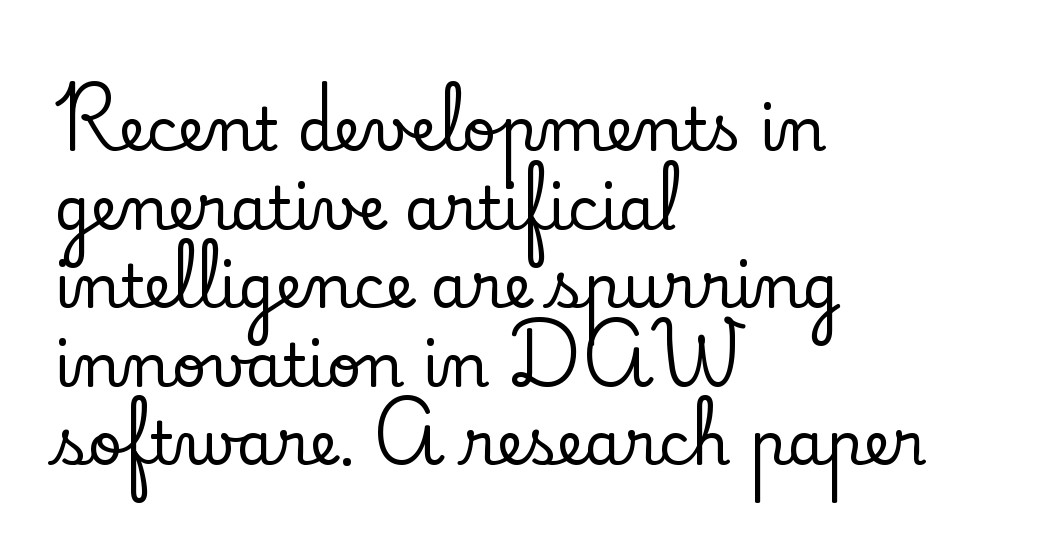
The image shows 60 px serif type, upright; set left-aligned, normal line spacing (1.31x), normal letter spacing, not underlined; low stroke contrast and a small x-height.
